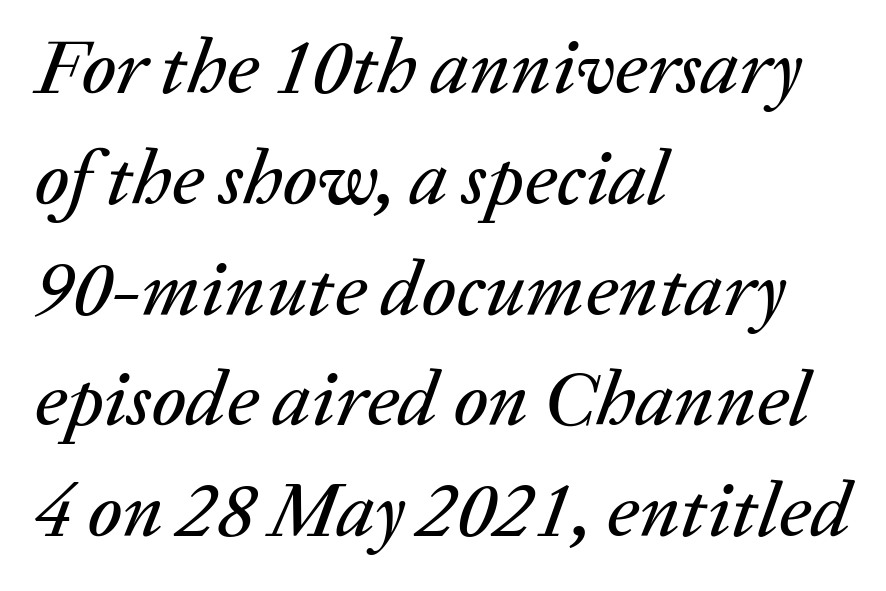
{"italic": "yes", "lean": "right", "slant_degrees": 20, "width": "normal", "stroke_contrast": "low", "x_height": "medium", "monospaced": "no", "underline": "no", "align": "left", "line_spacing": "normal", "line_spacing_ratio": 1.42, "letter_spacing": "normal", "letter_spacing_em": 0.0, "glyph_px": 78}
